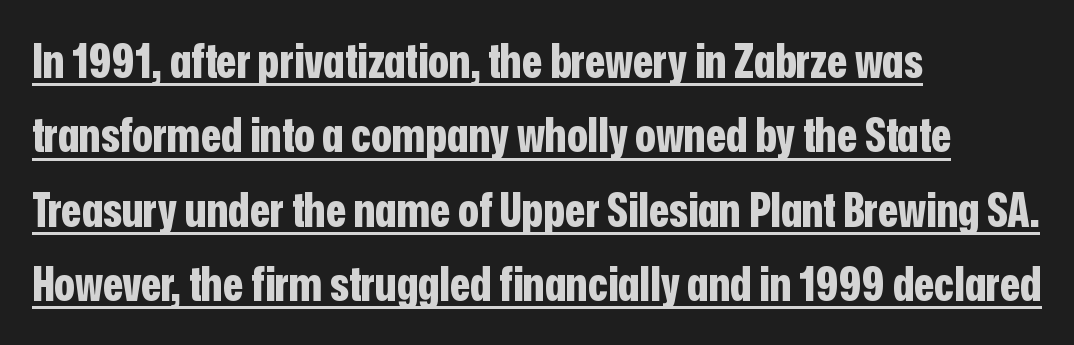
The image shows 47 px bold, condensed sans-serif type, upright; set left-aligned, normal line spacing (1.58x), normal letter spacing, underlined; low stroke contrast and a medium x-height.
